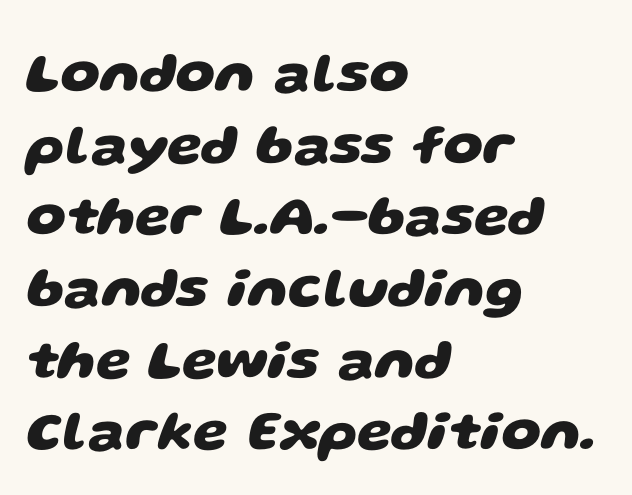
{"serif": "no", "bold": "yes", "weight": "heavy", "width": "wide", "stroke_contrast": "low", "x_height": "large", "monospaced": "no", "underline": "no", "align": "left", "line_spacing": "normal", "line_spacing_ratio": 1.28, "letter_spacing": "normal", "letter_spacing_em": 0.0, "glyph_px": 56}
